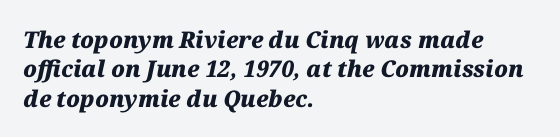
Q: Is the text bold? A: Yes.
Q: Is the text italic (slanted)? A: Yes, it leans right by about 12 degrees.
Q: Is the text underlined? A: No.
Q: How is the paragraph aligned? A: Left-aligned.
Q: Is the spacing between letters normal or unusually wide? A: Normal.
Q: Is the spacing between lines tight, normal or loose? A: Normal.
